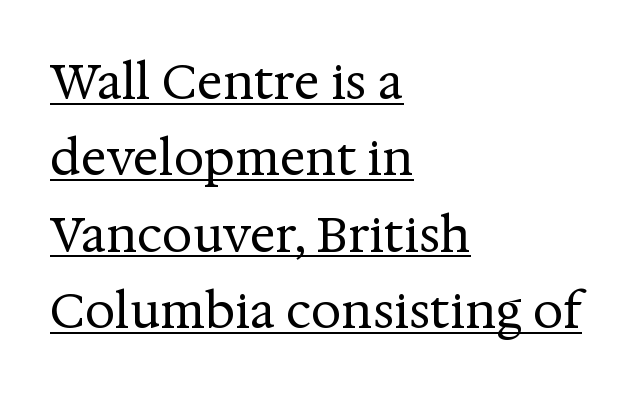
The text block is weighted toward the left margin, trailing off unevenly rightward. The rendering uses natural spacing where letterforms have individual widths. Line spacing here is normal. Is there any slant? The stems are plumb. Little horizontal feet cap the strokes, marking this as serif type. Letters have the restrained weight of plain body copy at most.
